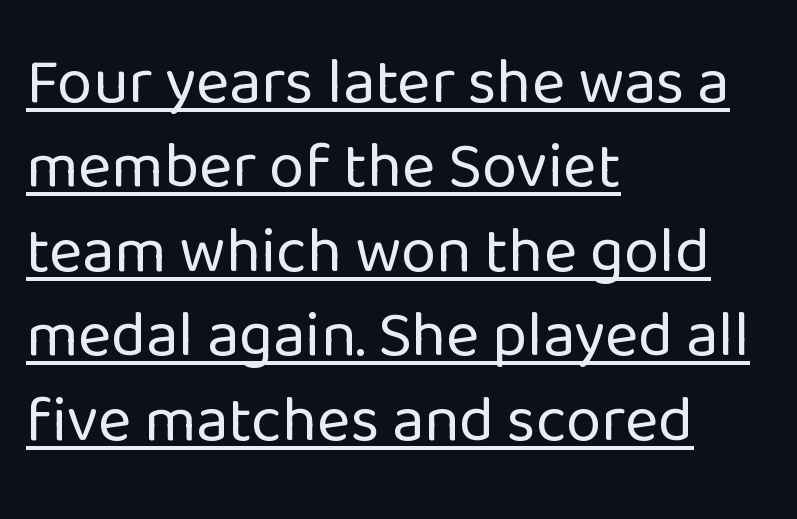
{"serif": "no", "italic": "no", "bold": "no", "weight": "regular", "width": "normal", "stroke_contrast": "low", "x_height": "medium", "monospaced": "no", "underline": "yes", "align": "left", "line_spacing": "normal", "line_spacing_ratio": 1.32, "letter_spacing": "normal", "letter_spacing_em": 0.0, "glyph_px": 64}
